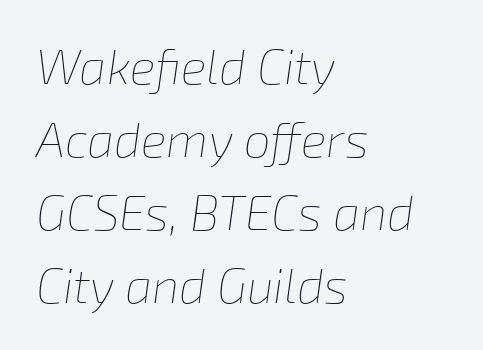
{"italic": "yes", "lean": "right", "slant_degrees": 8, "bold": "no", "weight": "thin", "width": "normal", "stroke_contrast": "low", "x_height": "medium", "monospaced": "no", "underline": "no", "align": "left", "line_spacing": "normal", "line_spacing_ratio": 1.52, "letter_spacing": "normal", "letter_spacing_em": 0.0, "glyph_px": 48}
